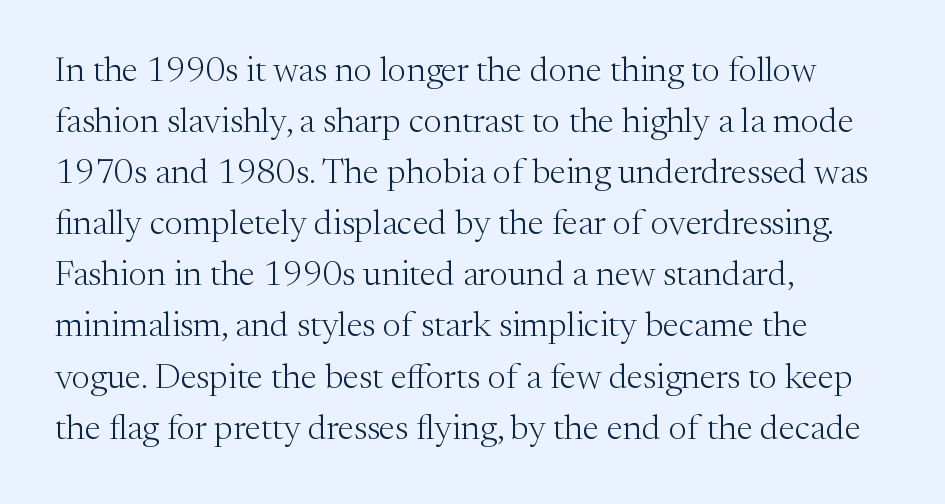
The image shows 35 px light serif type, upright; set left-aligned, normal line spacing (1.46x), normal letter spacing, not underlined; medium stroke contrast and a medium x-height.
